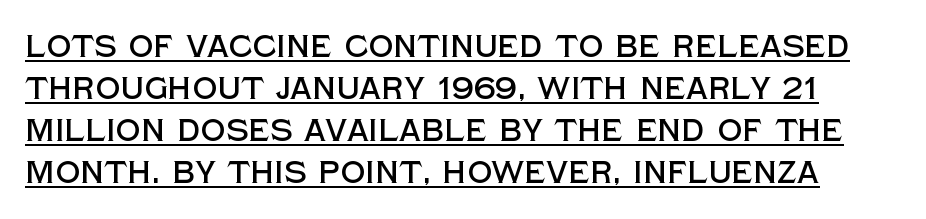
The image shows 31 px sans-serif type, upright; set normal line spacing (1.35x), normal letter spacing, underlined; a large x-height.
